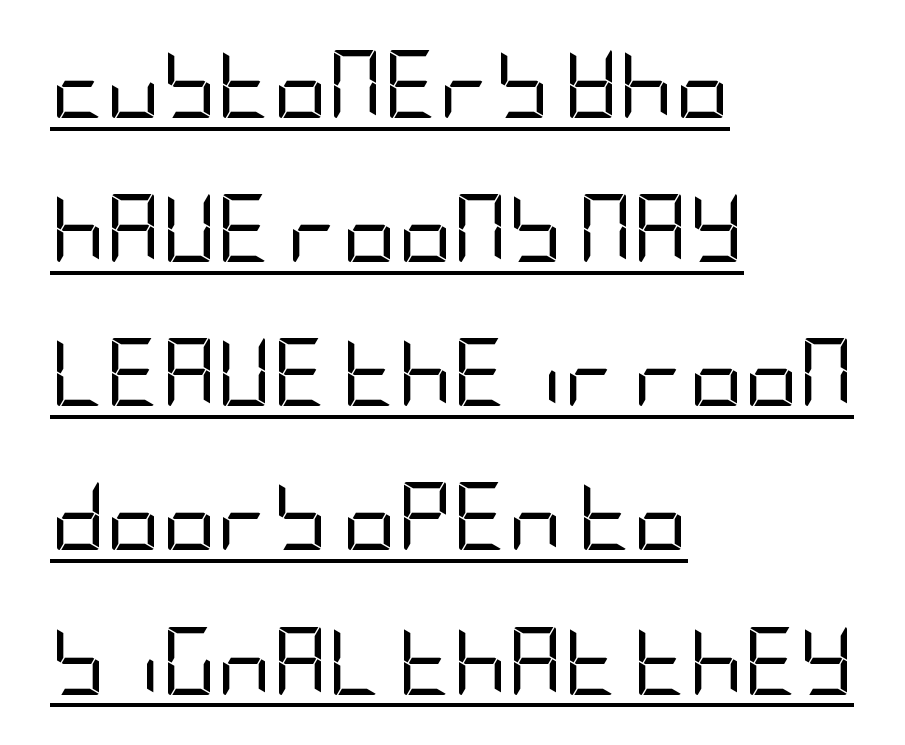
Q: Is the text bold? A: No.
Q: Is the text italic (slanted)? A: No, it is upright.
Q: Is the typeface a serif or a sans-serif typeface? A: Sans-serif.
Q: Is the text underlined? A: Yes.
Q: How is the paragraph aligned? A: Left-aligned.
Q: Is the spacing between letters normal or unusually wide? A: Normal.
Q: Is the spacing between lines tight, normal or loose? A: Loose.
Q: Width (condensed, normal, or wide)? A: Condensed.
Q: Stroke contrast? A: Low.
Q: x-height? A: Large.
